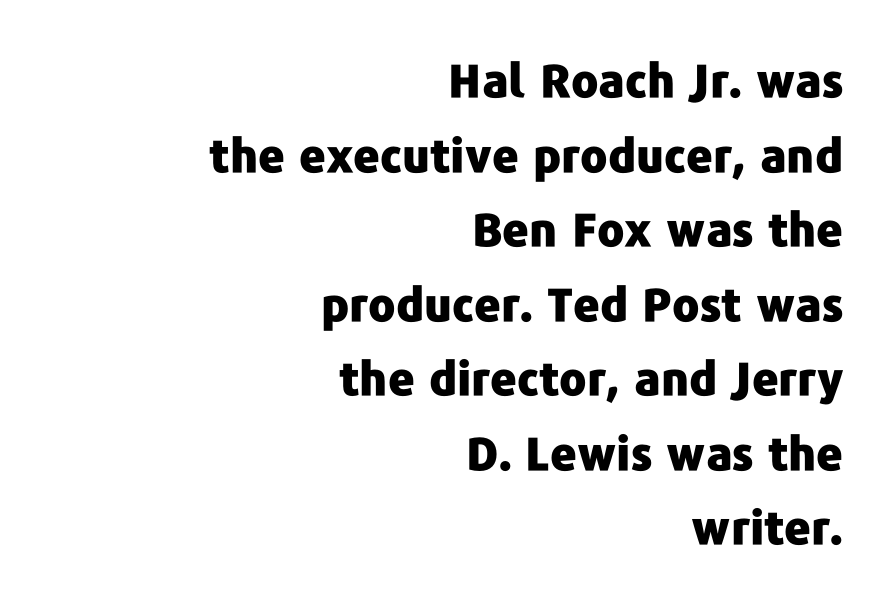
The image shows 46 px heavy sans-serif type, upright; set right-aligned, normal line spacing (1.62x), normal letter spacing, not underlined; low stroke contrast and a medium x-height.
